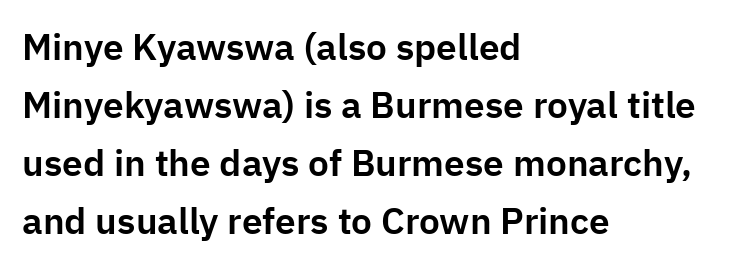
Q: Is the text italic (slanted)? A: No, it is upright.
Q: Is the typeface a serif or a sans-serif typeface? A: Sans-serif.
Q: Is the text underlined? A: No.
Q: How is the paragraph aligned? A: Left-aligned.
Q: Is the spacing between letters normal or unusually wide? A: Normal.
Q: Is the spacing between lines tight, normal or loose? A: Normal.
Q: Width (condensed, normal, or wide)? A: Normal.
Q: Stroke contrast? A: Low.
Q: x-height? A: Medium.
Q: Monospaced? A: No.
